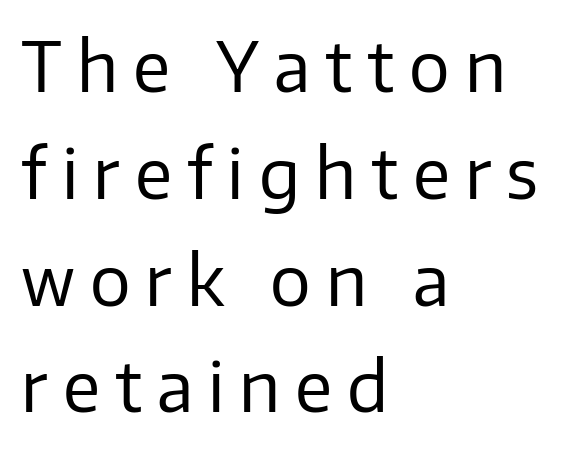
This is not heavy type; no bold has been used. Only glyphs here, with clear space below each row. Quick note: not italic, upright. Is the block centered? No — it sits flush against the left margin. This sample uses expanded letter spacing, leaving extra air between glyphs. Do the characters align in a grid? No, the font is proportional.
